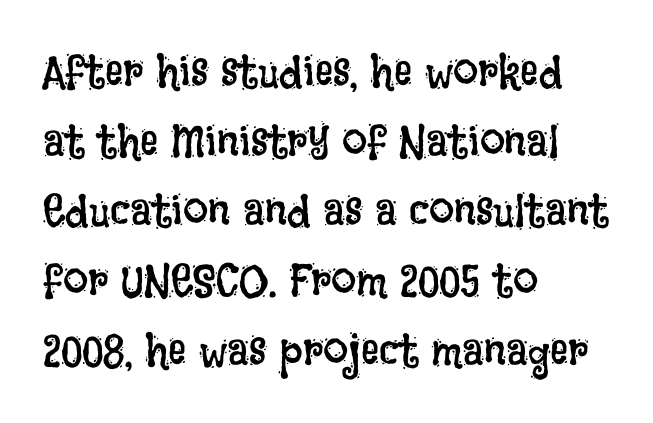
The words here are not underlined. The specimen reads as upright at a glance. The tracking reads as untouched default to a designer's eye. The face used here is proportionally spaced, like ordinary book or web type. The weight tops out at a normal text grade. This sample keeps an unexceptional amount of space between lines.
